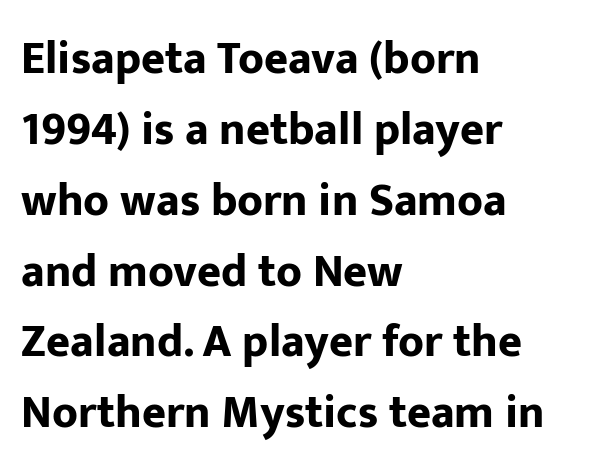
What weight is shown? A full bold with thick strokes. Here the glyphs are tracked normally, forming tight word shapes. The letters carry no serifs — their stems end cleanly without finishing strokes. The rag falls on the right side of this text block.
